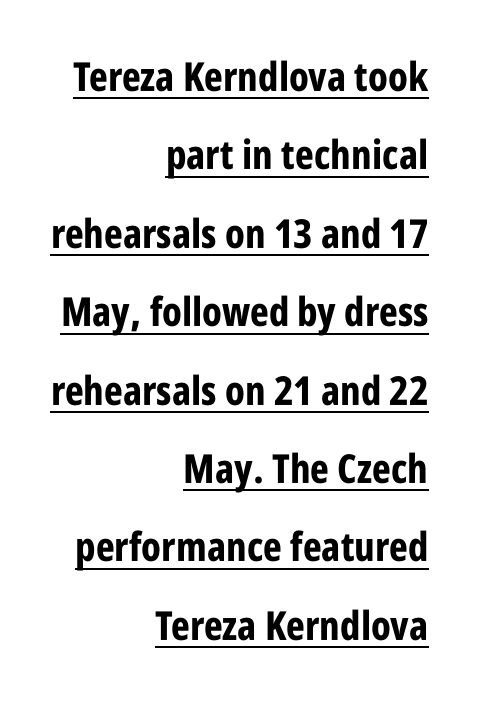
Q: Is the text bold? A: Yes.
Q: Is the text italic (slanted)? A: No, it is upright.
Q: Is the typeface a serif or a sans-serif typeface? A: Sans-serif.
Q: Is the text underlined? A: Yes.
Q: How is the paragraph aligned? A: Right-aligned.
Q: Is the spacing between letters normal or unusually wide? A: Normal.
Q: Is the spacing between lines tight, normal or loose? A: Loose.
Q: Width (condensed, normal, or wide)? A: Condensed.
Q: Stroke contrast? A: Low.
Q: x-height? A: Large.
Q: Monospaced? A: No.
